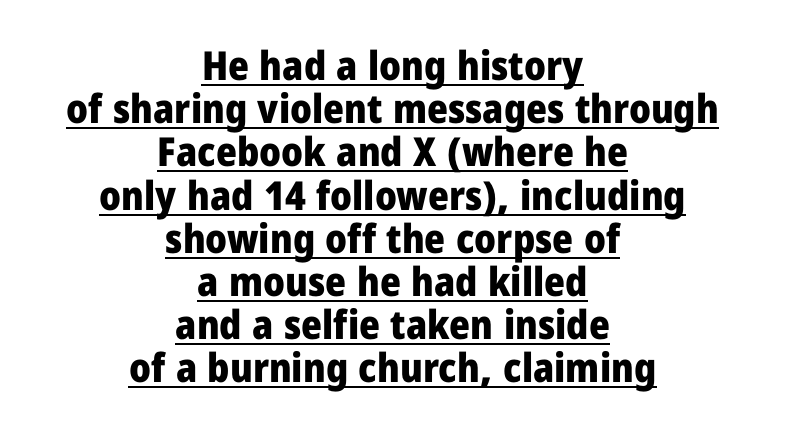
Typographic density is high because the face is bold. What kind of face is this? One without serifs — a sans. Like a heading marked for emphasis, these lines bear an underscore. These lines are rendered in a variable-pitch font. Every stem runs plumb, perpendicular to the baseline.
